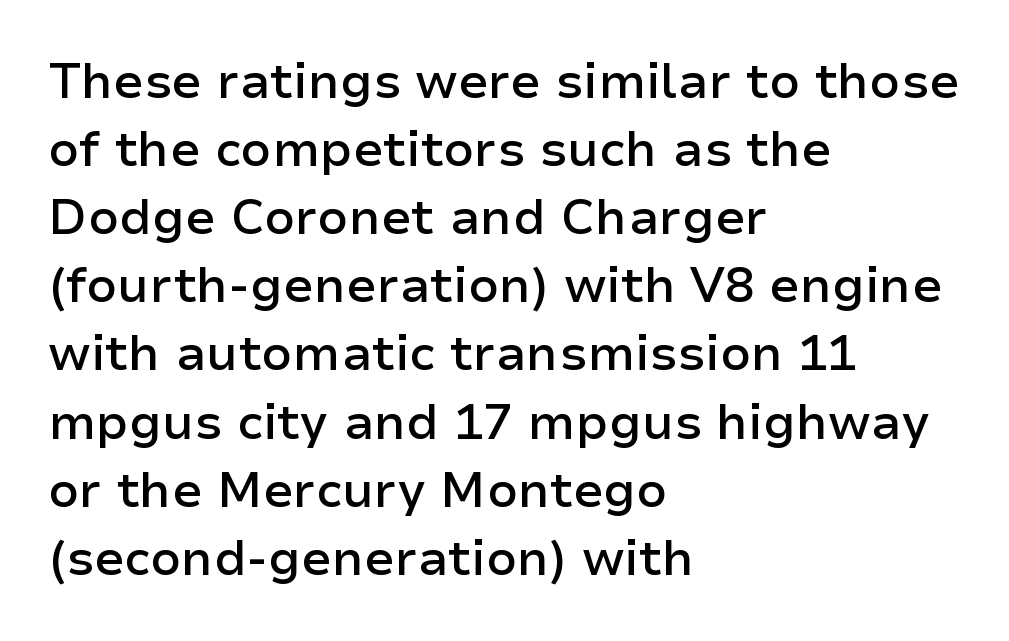
Q: Is the text bold? A: Semi-bold.
Q: Is the text italic (slanted)? A: No, it is upright.
Q: Is the typeface a serif or a sans-serif typeface? A: Sans-serif.
Q: Is the text underlined? A: No.
Q: How is the paragraph aligned? A: Left-aligned.
Q: Is the spacing between letters normal or unusually wide? A: Normal.
Q: Is the spacing between lines tight, normal or loose? A: Normal.
Q: Width (condensed, normal, or wide)? A: Normal.
Q: Stroke contrast? A: Low.
Q: x-height? A: Medium.
Q: Monospaced? A: No.
